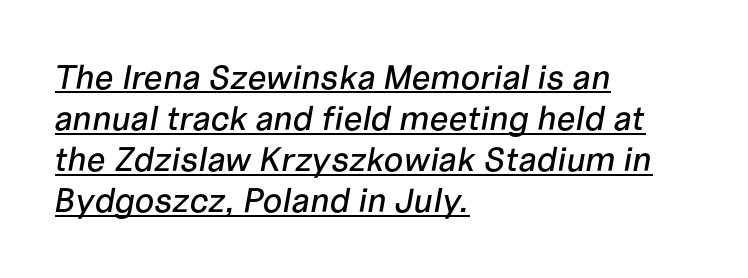
The image shows 34 px text type, italic (leaning right); set left-aligned, line spacing 1.21x, normal letter spacing, underlined; low stroke contrast and a medium x-height.
